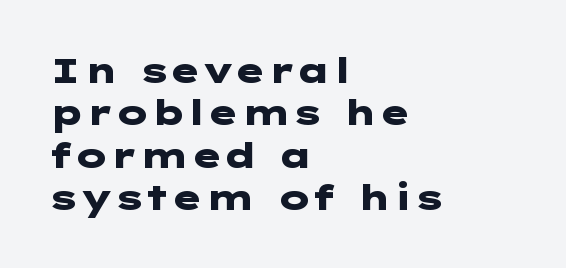
Do the letters lean? They stand straight. How are the letters spaced? Ordinarily, with no added tracking. A bare baseline throughout the passage. No feet cap the strokes, marking this as sans-serif type. The paragraph has a hard left edge and a soft right edge. The rendering uses a bold face; every stroke is thick and dark.
